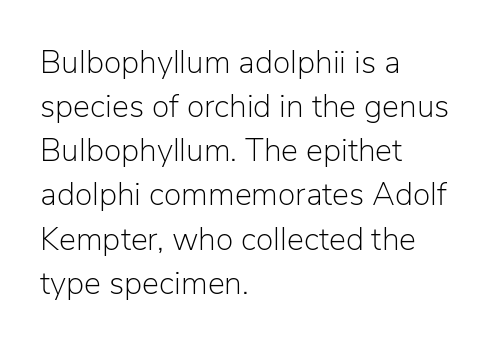
Q: Is the text bold? A: No.
Q: Is the text italic (slanted)? A: No, it is upright.
Q: Is the typeface a serif or a sans-serif typeface? A: Sans-serif.
Q: Is the text underlined? A: No.
Q: How is the paragraph aligned? A: Left-aligned.
Q: Is the spacing between letters normal or unusually wide? A: Normal.
Q: Is the spacing between lines tight, normal or loose? A: Normal.
Q: Width (condensed, normal, or wide)? A: Normal.
Q: Stroke contrast? A: Low.
Q: x-height? A: Medium.
Q: Monospaced? A: No.
